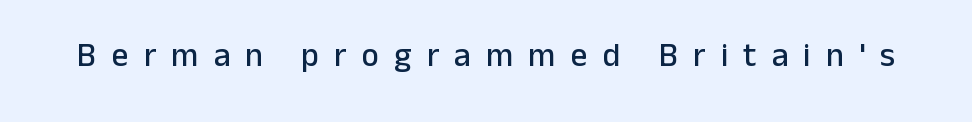
Rule under the text: the space is simply empty. Notice how the stems are strictly vertical — no italics here. Look at the bottom of the vertical strokes: they stop flat, with no serifs. Do the characters align in a grid? No, the font is proportional. The gaps between neighbouring characters are conspicuously large.
